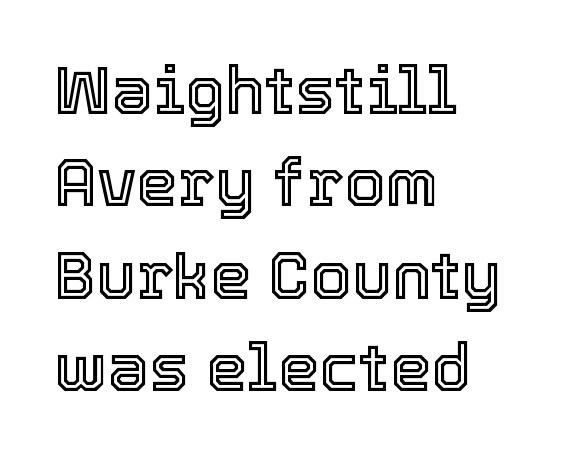
{"italic": "no", "width": "normal", "x_height": "medium", "monospaced": "no", "underline": "no", "align": "left", "line_spacing": "normal", "line_spacing_ratio": 1.4, "letter_spacing": "normal", "letter_spacing_em": 0.0, "glyph_px": 66}
